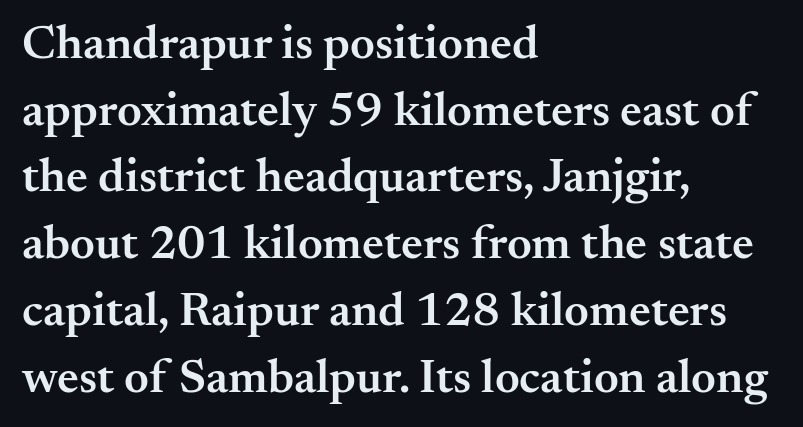
{"serif": "yes", "italic": "no", "bold": "semi", "weight": "semibold", "width": "normal", "stroke_contrast": "medium", "x_height": "small", "monospaced": "no", "underline": "no", "align": "left", "line_spacing": "normal", "line_spacing_ratio": 1.39, "letter_spacing": "normal", "letter_spacing_em": 0.0, "glyph_px": 48}
